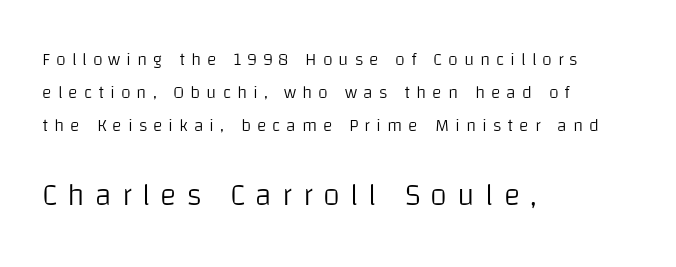
{"serif": "no", "italic": "no", "bold": "no", "weight": "light", "width": "normal", "stroke_contrast": "low", "x_height": "large", "monospaced": "no", "underline": "no", "align": "left", "line_spacing_ratio": 1.84, "letter_spacing": "wide", "letter_spacing_em": 0.33, "larger_block": "second", "size_ratio": 1.72, "glyph_px": 31}
